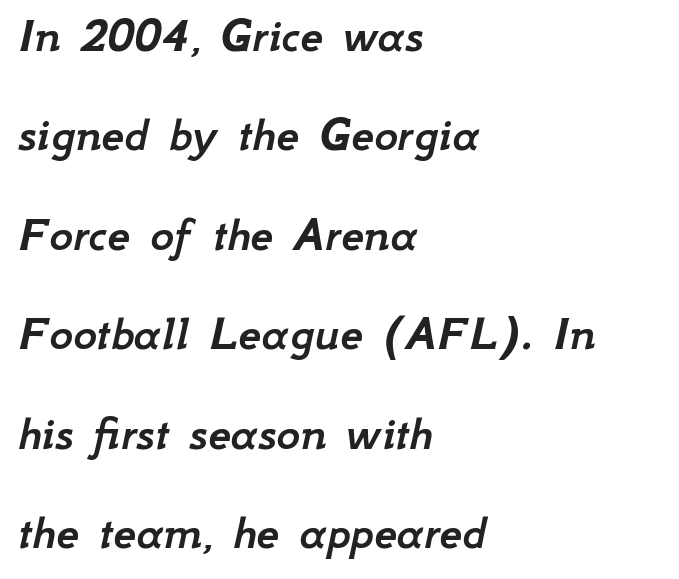
Q: Is the text italic (slanted)? A: Yes, it leans right by about 12 degrees.
Q: Is the text underlined? A: No.
Q: How is the paragraph aligned? A: Left-aligned.
Q: Is the spacing between letters normal or unusually wide? A: Normal.
Q: Is the spacing between lines tight, normal or loose? A: Loose.
Q: Width (condensed, normal, or wide)? A: Normal.
Q: Stroke contrast? A: Low.
Q: x-height? A: Small.
Q: Monospaced? A: No.
